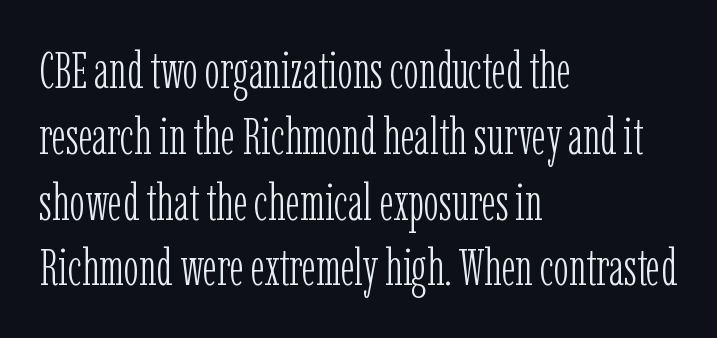
A typesetter would mark this as roman, not italic. Heft: none added — not bold. Caption: standard tracking, unaltered. Descenders hang freely into open space.
